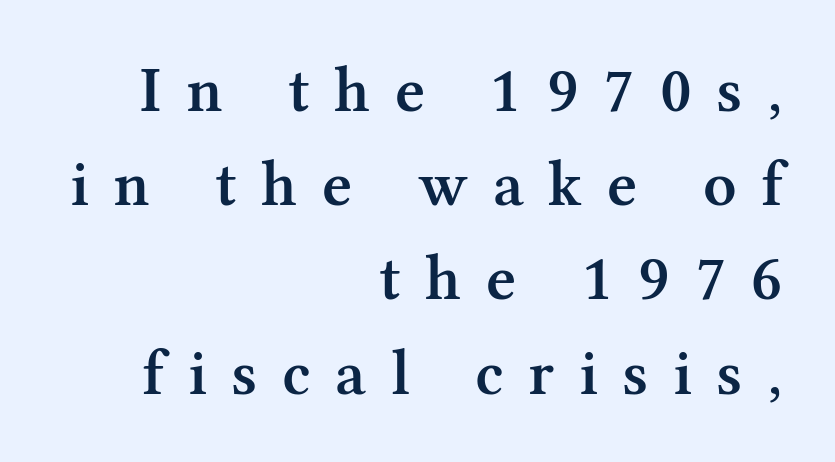
Q: Is the text bold? A: Semi-bold.
Q: Is the text italic (slanted)? A: No, it is upright.
Q: Is the typeface a serif or a sans-serif typeface? A: Serif.
Q: Is the text underlined? A: No.
Q: How is the paragraph aligned? A: Right-aligned.
Q: Is the spacing between letters normal or unusually wide? A: Unusually wide.
Q: Is the spacing between lines tight, normal or loose? A: Normal.
Q: Width (condensed, normal, or wide)? A: Normal.
Q: Stroke contrast? A: Medium.
Q: x-height? A: Medium.
Q: Monospaced? A: No.
